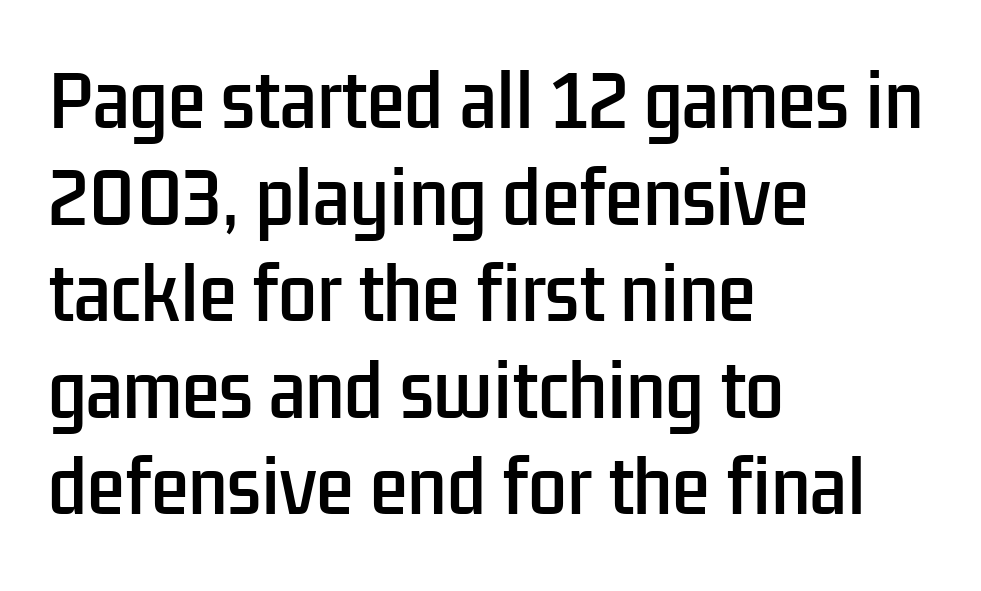
{"serif": "no", "italic": "no", "width": "condensed", "stroke_contrast": "low", "x_height": "medium", "monospaced": "no", "underline": "no", "align": "left", "line_spacing": "normal", "line_spacing_ratio": 1.4, "letter_spacing": "normal", "letter_spacing_em": 0.0, "glyph_px": 69}
